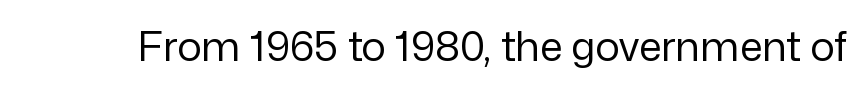
{"serif": "no", "italic": "no", "bold": "no", "weight": "regular", "width": "normal", "stroke_contrast": "low", "x_height": "medium", "monospaced": "no", "underline": "no", "letter_spacing": "normal", "letter_spacing_em": 0.0, "glyph_px": 41}
